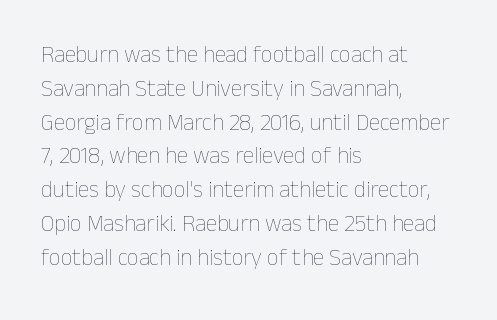
Q: Is the text bold? A: No.
Q: Is the text italic (slanted)? A: No, it is upright.
Q: Is the text underlined? A: No.
Q: How is the paragraph aligned? A: Left-aligned.
Q: Is the spacing between letters normal or unusually wide? A: Normal.
Q: Is the spacing between lines tight, normal or loose? A: Normal.
